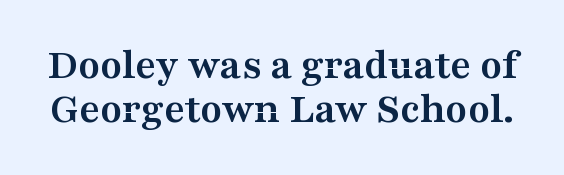
The image shows 44 px semibold, wide serif type, upright; set tight line spacing (1.0x), normal letter spacing, not underlined; medium stroke contrast and a medium x-height.
